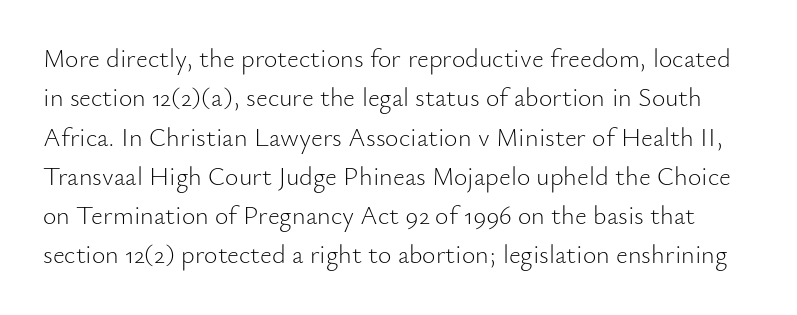
The image shows 26 px text type, upright; set normal line spacing (1.51x), normal letter spacing, not underlined.
